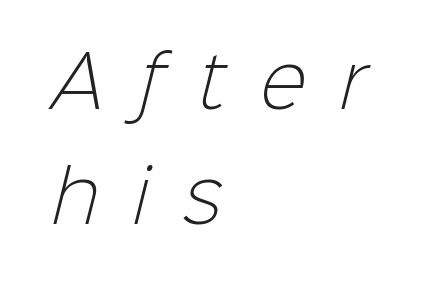
Q: Is the text bold? A: No.
Q: Is the typeface a serif or a sans-serif typeface? A: Sans-serif.
Q: Is the text underlined? A: No.
Q: How is the paragraph aligned? A: Left-aligned.
Q: Is the spacing between letters normal or unusually wide? A: Unusually wide.
Q: Is the spacing between lines tight, normal or loose? A: Normal.
Q: Width (condensed, normal, or wide)? A: Normal.
Q: Stroke contrast? A: Low.
Q: x-height? A: Medium.
Q: Monospaced? A: No.
